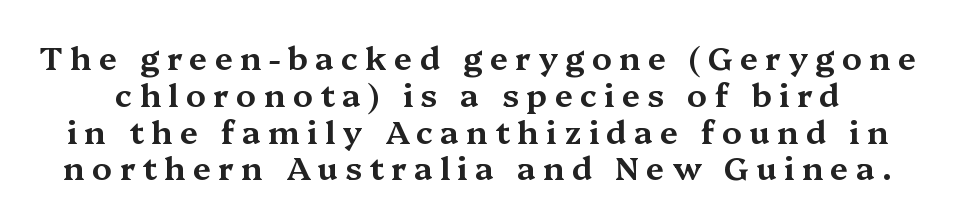
Are there feet on the stems? There are — it's a serif. Clear beneath every line of the passage. This is roman type, the default non-slanted kind. Think of a printed novel: that variable character pitch is what you see here. Honestly, the rows look squashed on top of each other. The passage shown has open, widely tracked lettering throughout.
